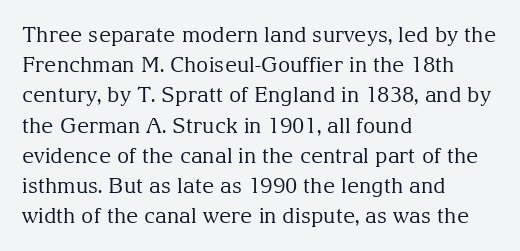
Q: Is the text bold? A: No.
Q: Is the text italic (slanted)? A: No, it is upright.
Q: Is the text underlined? A: No.
Q: How is the paragraph aligned? A: Left-aligned.
Q: Is the spacing between letters normal or unusually wide? A: Normal.
Q: Is the spacing between lines tight, normal or loose? A: Normal.
